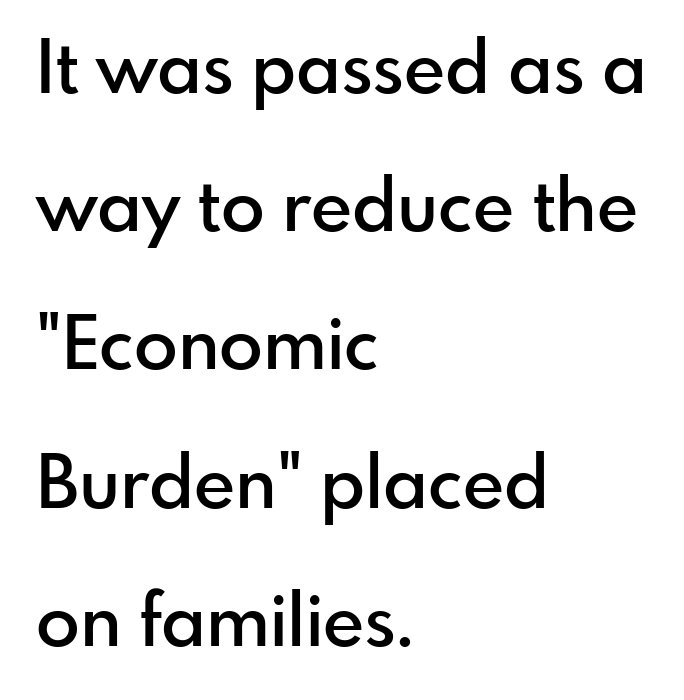
{"serif": "no", "italic": "no", "bold": "semi", "weight": "semibold", "width": "normal", "stroke_contrast": "low", "x_height": "small", "monospaced": "no", "underline": "no", "align": "left", "line_spacing": "loose", "line_spacing_ratio": 1.92, "letter_spacing": "normal", "letter_spacing_em": 0.0, "glyph_px": 72}
